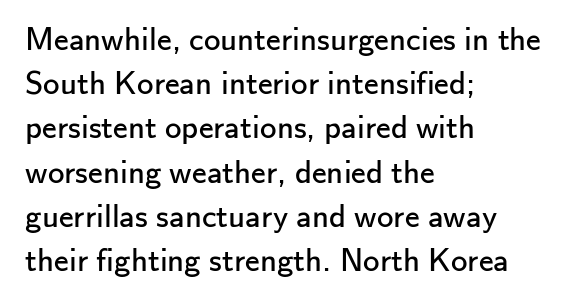
The image shows 33 px regular-weight sans-serif type, upright; set left-aligned, normal line spacing (1.34x), normal letter spacing, not underlined; low stroke contrast and a small x-height.
